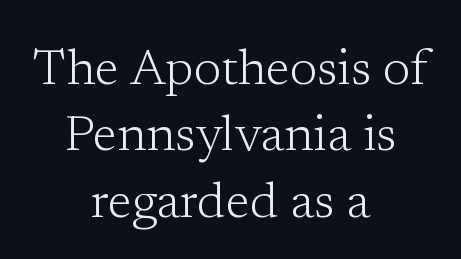
The image shows 50 px light serif type, upright; set centered, normal line spacing (1.33x), normal letter spacing, not underlined; low stroke contrast and a medium x-height.
